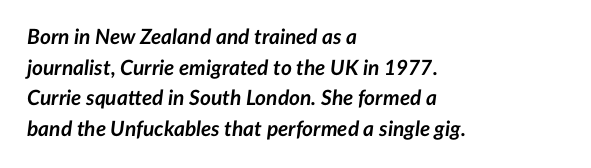
{"italic": "yes", "lean": "right", "slant_degrees": 7, "bold": "yes", "underline": "no", "align": "left", "line_spacing": "normal", "line_spacing_ratio": 1.46, "letter_spacing": "normal", "letter_spacing_em": 0.0, "glyph_px": 21}
